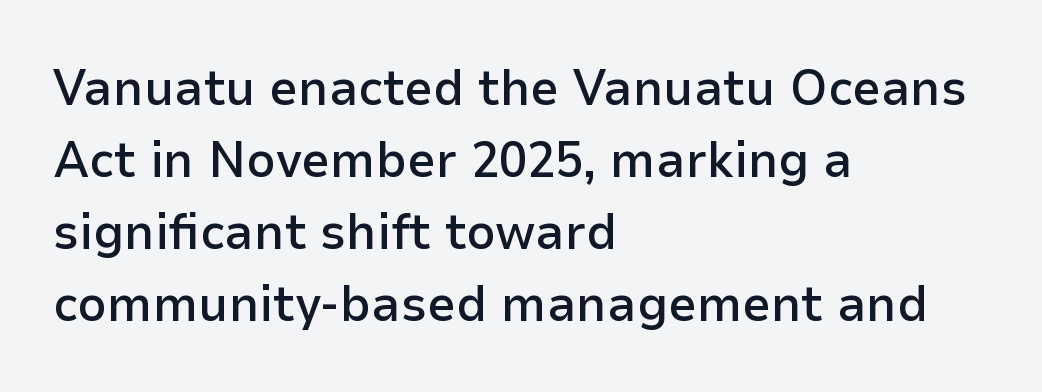
The image shows 51 px semibold sans-serif type, upright; set left-aligned, normal line spacing (1.41x), normal letter spacing, not underlined; low stroke contrast and a medium x-height.
